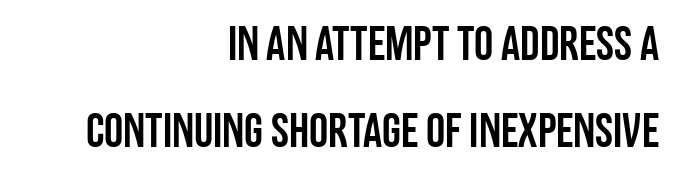
Varying glyph widths throughout — classic text-font behaviour. Font category for this specimen: sans-serif. Words appear dense and cohesive because spacing is normal. The gap between lines stays unmarked.
